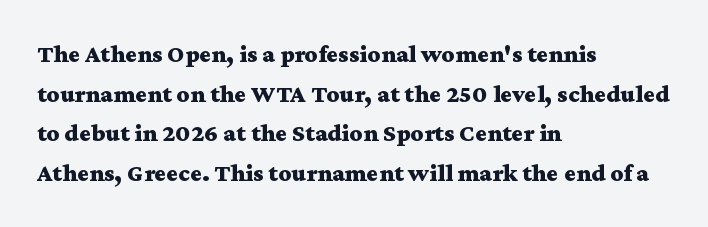
The words here are not underlined. Glyph-to-glyph distance matches everyday printed text. The rows are spaced the way most documents space them. The lettering holds an erect, upright posture throughout. Heavy-handed strokes throughout: this text is bold. Which margin do the lines hug? The left one — the right edge is uneven.
